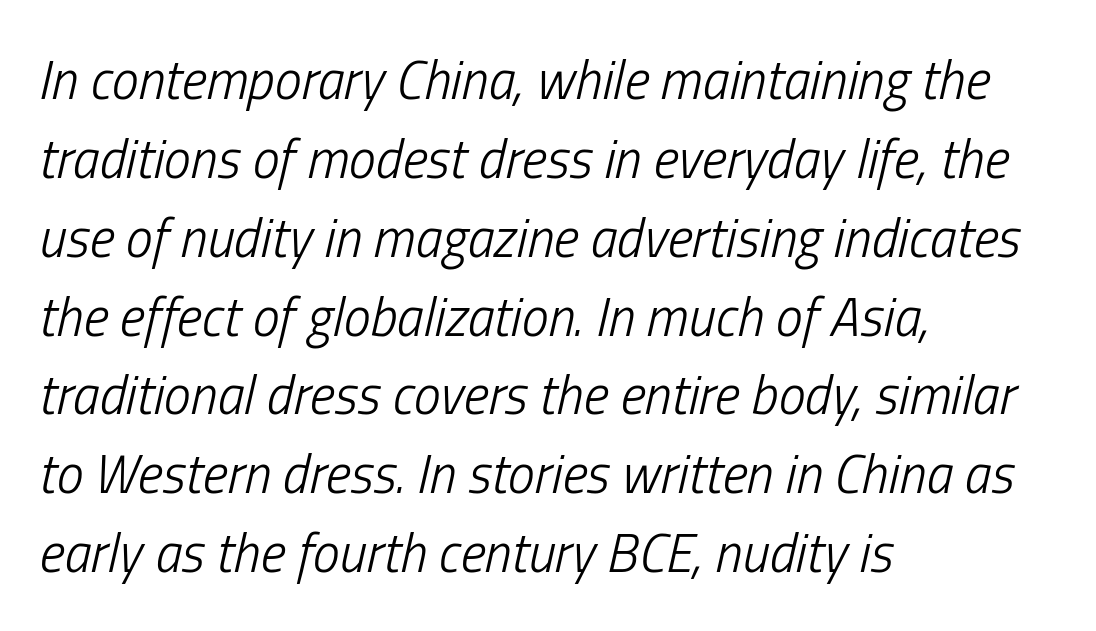
{"italic": "yes", "lean": "right", "slant_degrees": 13, "bold": "no", "weight": "light", "width": "condensed", "stroke_contrast": "low", "x_height": "medium", "monospaced": "no", "underline": "no", "align": "left", "line_spacing": "normal", "line_spacing_ratio": 1.46, "letter_spacing": "normal", "letter_spacing_em": 0.0, "glyph_px": 54}
